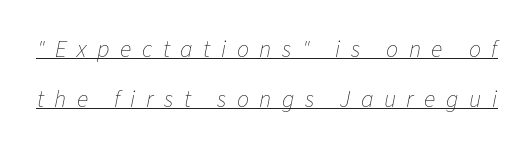
{"italic": "yes", "lean": "right", "slant_degrees": 11, "bold": "no", "underline": "yes", "line_spacing": "loose", "line_spacing_ratio": 2.1, "letter_spacing": "wide", "letter_spacing_em": 0.44, "glyph_px": 24}
